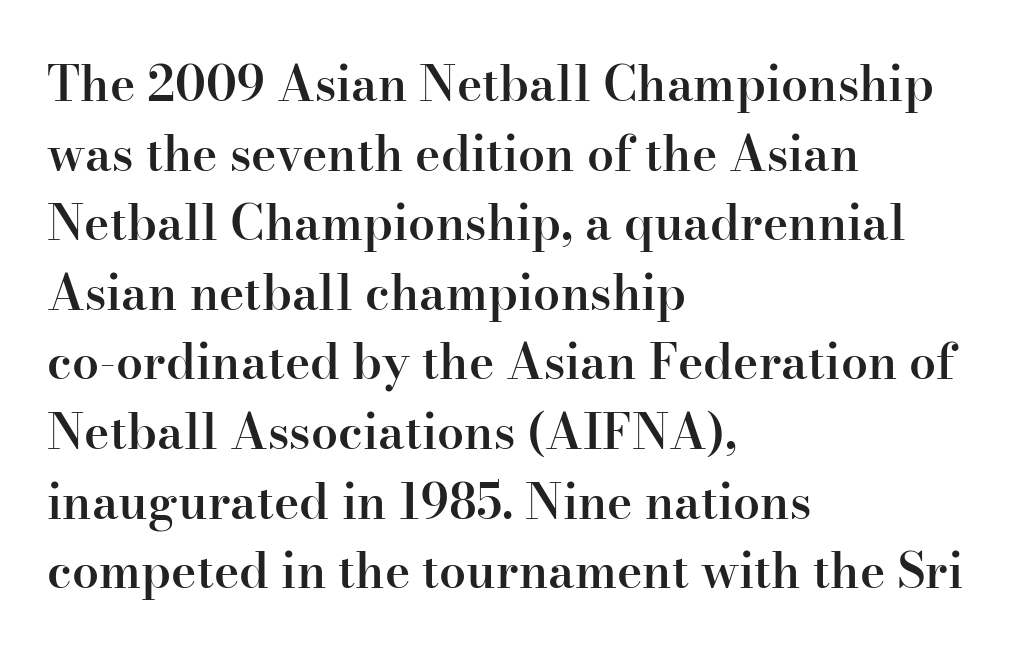
Q: Is the text bold? A: Semi-bold.
Q: Is the text italic (slanted)? A: No, it is upright.
Q: Is the typeface a serif or a sans-serif typeface? A: Serif.
Q: Is the text underlined? A: No.
Q: How is the paragraph aligned? A: Left-aligned.
Q: Is the spacing between letters normal or unusually wide? A: Normal.
Q: Is the spacing between lines tight, normal or loose? A: Normal.
Q: Width (condensed, normal, or wide)? A: Normal.
Q: Stroke contrast? A: High.
Q: x-height? A: Small.
Q: Monospaced? A: No.
